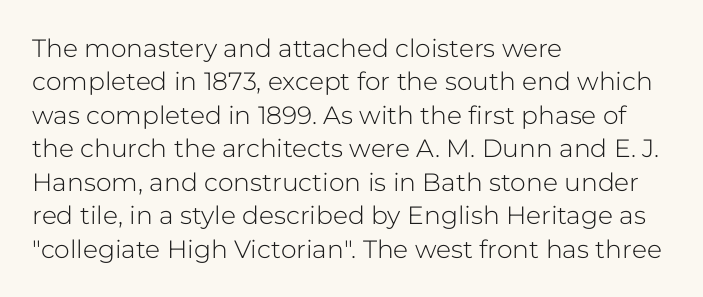
{"italic": "no", "bold": "no", "underline": "no", "align": "left", "line_spacing": "normal", "line_spacing_ratio": 1.34, "letter_spacing": "normal", "letter_spacing_em": 0.0, "glyph_px": 25}
